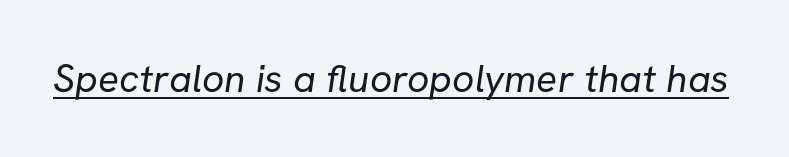
{"serif": "no", "bold": "no", "weight": "regular", "width": "normal", "stroke_contrast": "low", "x_height": "medium", "monospaced": "no", "underline": "yes", "letter_spacing": "normal", "letter_spacing_em": 0.0, "glyph_px": 39}
